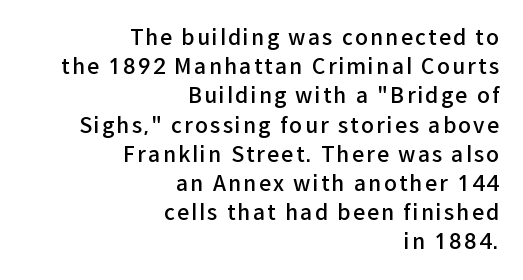
Q: Is the text bold? A: Semi-bold.
Q: Is the text italic (slanted)? A: No, it is upright.
Q: Is the text underlined? A: No.
Q: How is the paragraph aligned? A: Right-aligned.
Q: Is the spacing between lines tight, normal or loose? A: Normal.
